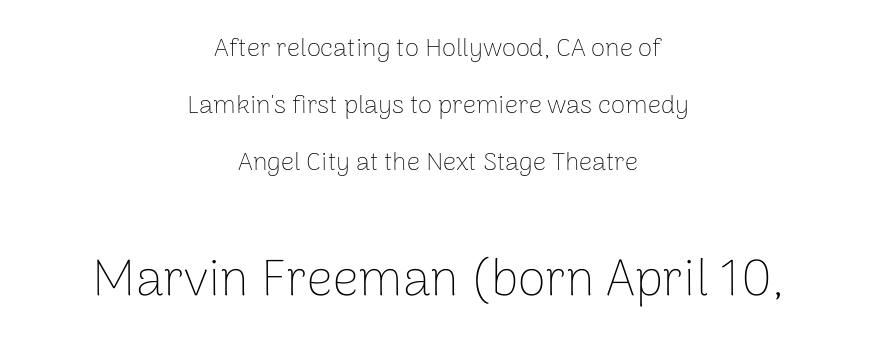
Do the characters align in a grid? No, the font is proportional. The block of text is sparse from top to bottom, with ample space between rows. Nobody touched the tracking dial on this one. Here the second block reads like a headline and the first like body copy.
